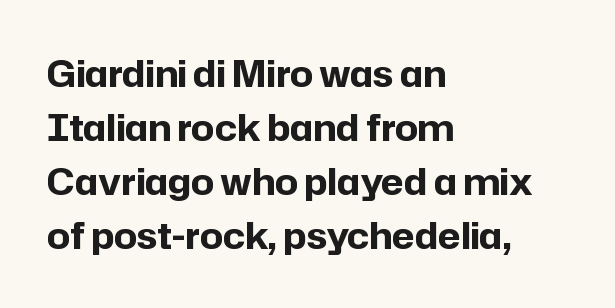
Q: Is the text bold? A: Yes.
Q: Is the text italic (slanted)? A: No, it is upright.
Q: Is the typeface a serif or a sans-serif typeface? A: Sans-serif.
Q: Is the text underlined? A: No.
Q: How is the paragraph aligned? A: Left-aligned.
Q: Is the spacing between letters normal or unusually wide? A: Normal.
Q: Is the spacing between lines tight, normal or loose? A: Normal.
Q: Width (condensed, normal, or wide)? A: Normal.
Q: Stroke contrast? A: Low.
Q: x-height? A: Medium.
Q: Monospaced? A: No.
